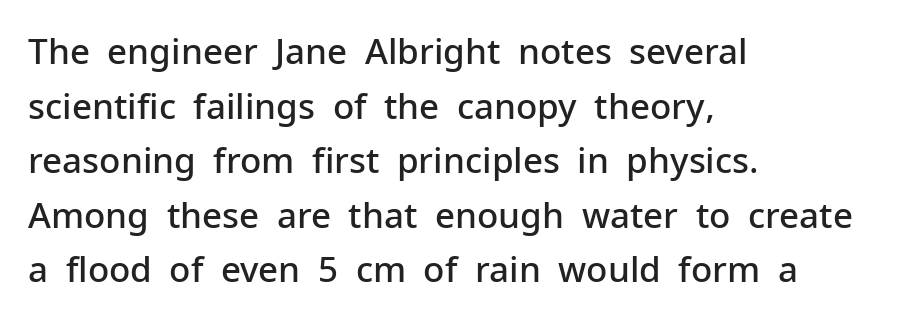
{"serif": "no", "italic": "no", "bold": "semi", "weight": "semibold", "width": "normal", "stroke_contrast": "low", "x_height": "medium", "monospaced": "no", "underline": "no", "align": "left", "line_spacing": "normal", "line_spacing_ratio": 1.56, "letter_spacing": "normal", "letter_spacing_em": 0.0, "glyph_px": 35}
